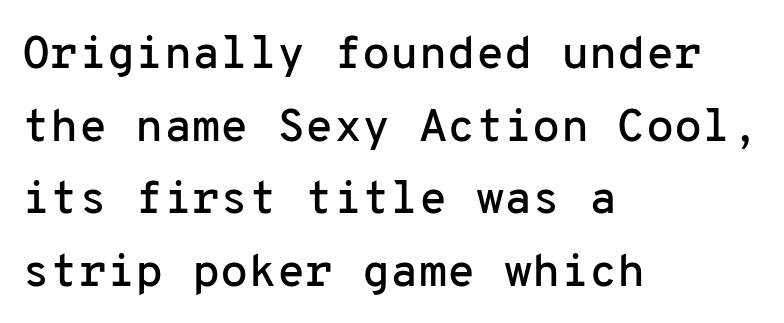
{"serif": "no", "italic": "no", "width": "normal", "stroke_contrast": "low", "x_height": "medium", "monospaced": "yes", "underline": "no", "align": "left", "line_spacing": "normal", "line_spacing_ratio": 1.58, "letter_spacing": "normal", "letter_spacing_em": 0.0, "glyph_px": 46}
